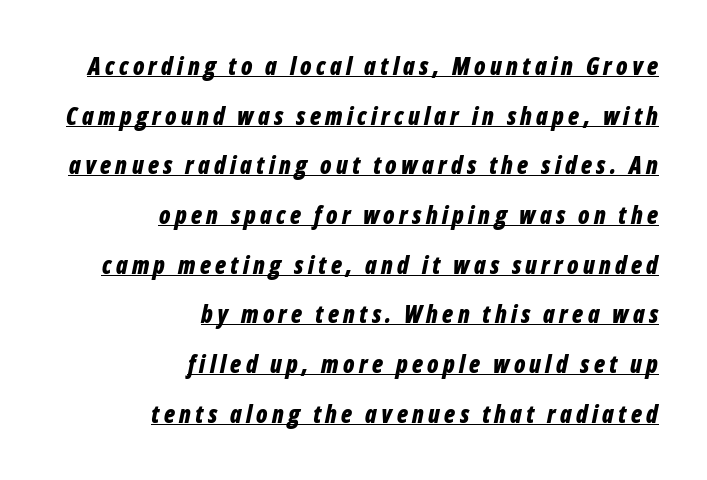
Q: Is the text bold? A: Yes.
Q: Is the text italic (slanted)? A: Yes, it leans right by about 12 degrees.
Q: Is the text underlined? A: Yes.
Q: How is the paragraph aligned? A: Right-aligned.
Q: Is the spacing between lines tight, normal or loose? A: Loose.
